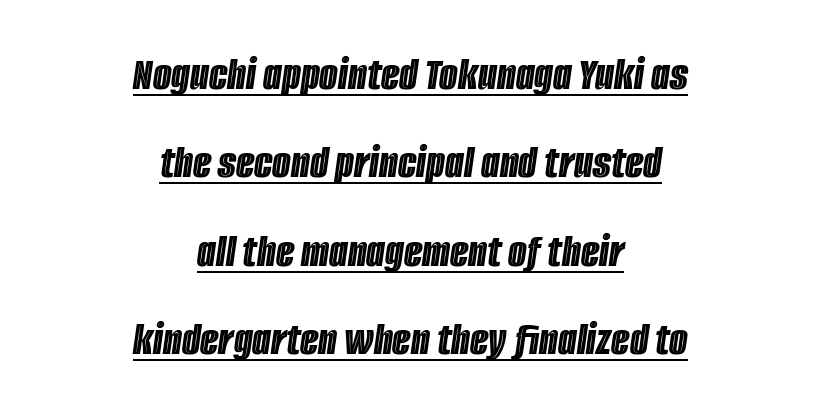
The image shows 48 px condensed type, italic (leaning right); set centered, line spacing 1.84x, normal letter spacing, underlined; a large x-height.
